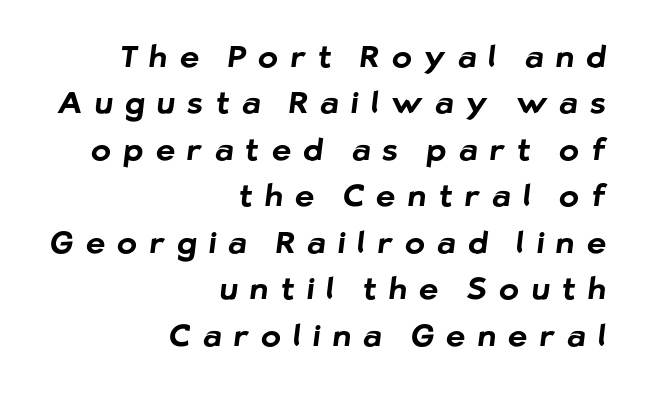
{"serif": "no", "bold": "yes", "weight": "bold", "width": "normal", "stroke_contrast": "low", "x_height": "medium", "monospaced": "no", "underline": "no", "align": "right", "line_spacing": "normal", "line_spacing_ratio": 1.55, "letter_spacing": "wide", "letter_spacing_em": 0.41, "glyph_px": 30}
